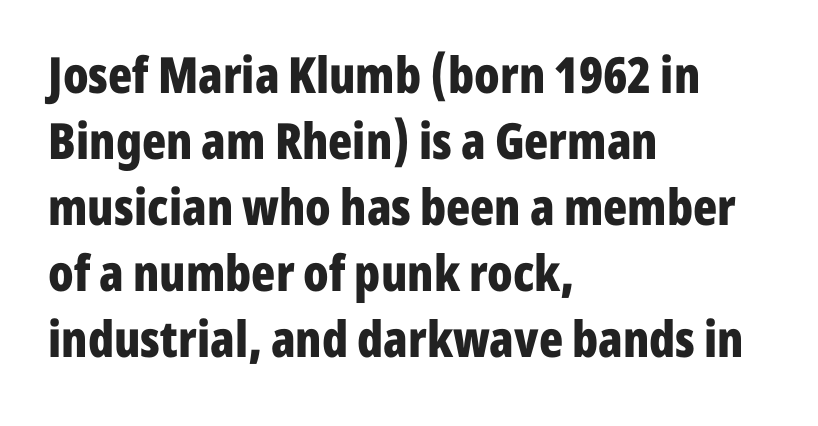
These lines stack with their left ends in a neat column. Does the weight exceed regular? Yes, all the way to bold. Note: no serifs on the glyphs. Decoration check: the copy has no underline. The letterforms sit shoulder to shoulder at normal distance. How would I describe the line gaps? Plain and ordinary.
